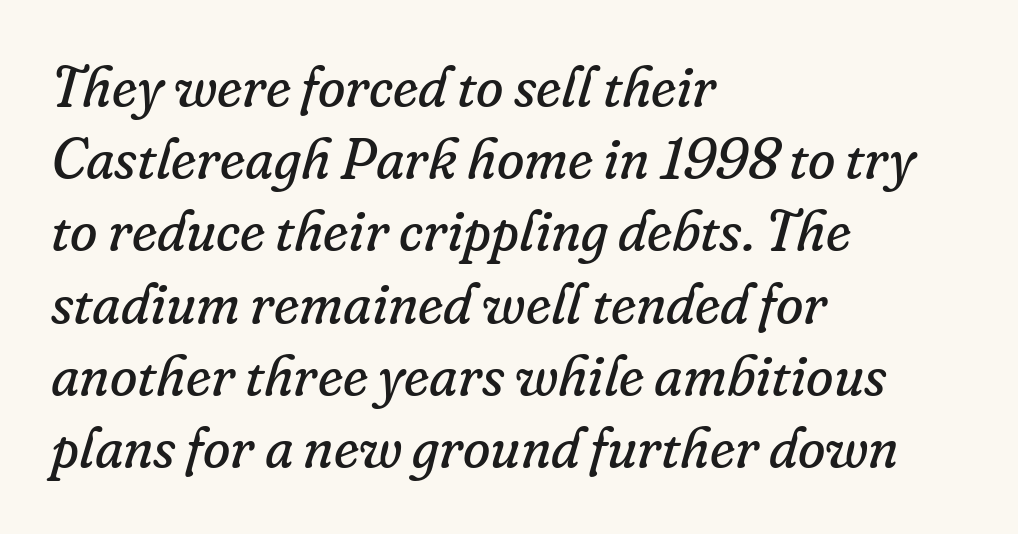
The image shows 56 px regular-weight serif type, italic (leaning right); set left-aligned, normal line spacing (1.29x), normal letter spacing, not underlined; low stroke contrast and a small x-height.
